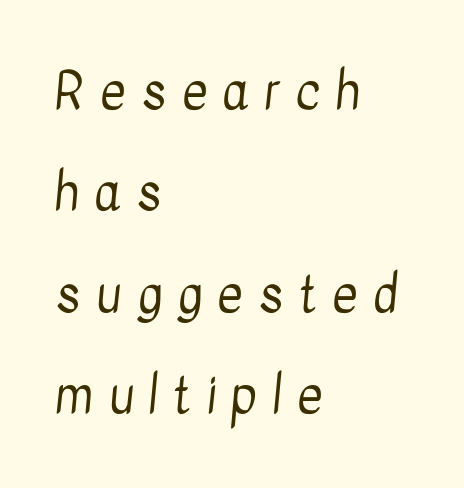
{"serif": "no", "bold": "no", "weight": "regular", "width": "condensed", "stroke_contrast": "low", "x_height": "medium", "monospaced": "no", "underline": "no", "align": "left", "line_spacing": "loose", "line_spacing_ratio": 2.03, "letter_spacing": "wide", "letter_spacing_em": 0.3, "glyph_px": 50}
